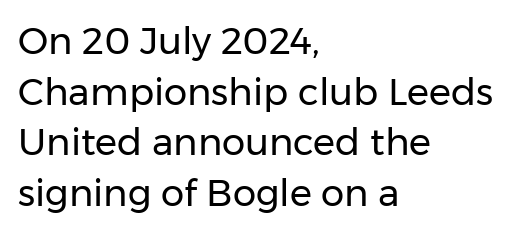
Q: Is the text bold? A: No.
Q: Is the text italic (slanted)? A: No, it is upright.
Q: Is the typeface a serif or a sans-serif typeface? A: Sans-serif.
Q: Is the text underlined? A: No.
Q: How is the paragraph aligned? A: Left-aligned.
Q: Is the spacing between letters normal or unusually wide? A: Normal.
Q: Is the spacing between lines tight, normal or loose? A: Normal.
Q: Width (condensed, normal, or wide)? A: Normal.
Q: Stroke contrast? A: Low.
Q: x-height? A: Medium.
Q: Monospaced? A: No.
